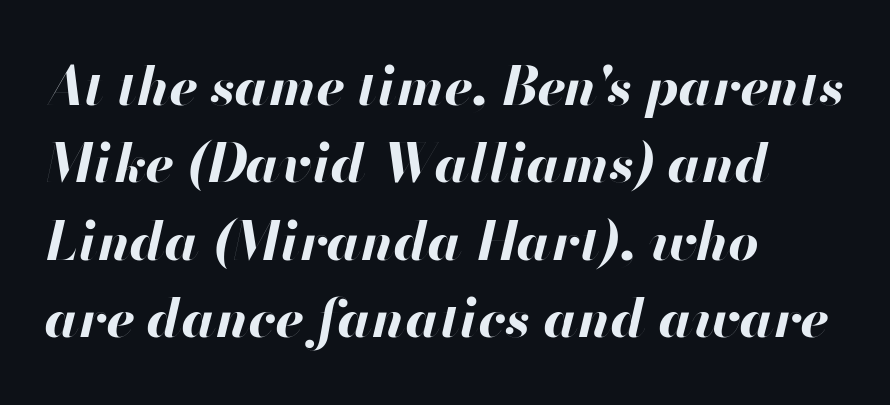
{"italic": "yes", "lean": "right", "slant_degrees": 13, "bold": "yes", "weight": "bold", "width": "normal", "stroke_contrast": "high", "x_height": "small", "monospaced": "no", "underline": "no", "align": "left", "line_spacing": "normal", "line_spacing_ratio": 1.46, "letter_spacing": "normal", "letter_spacing_em": 0.0, "glyph_px": 53}
